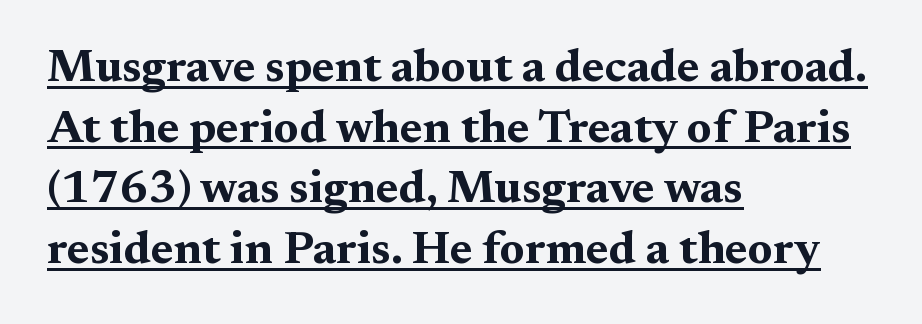
Q: Is the text bold? A: Yes.
Q: Is the text italic (slanted)? A: No, it is upright.
Q: Is the typeface a serif or a sans-serif typeface? A: Serif.
Q: Is the text underlined? A: Yes.
Q: How is the paragraph aligned? A: Left-aligned.
Q: Is the spacing between letters normal or unusually wide? A: Normal.
Q: Is the spacing between lines tight, normal or loose? A: Normal.
Q: Width (condensed, normal, or wide)? A: Wide.
Q: Stroke contrast? A: Medium.
Q: x-height? A: Medium.
Q: Monospaced? A: No.
